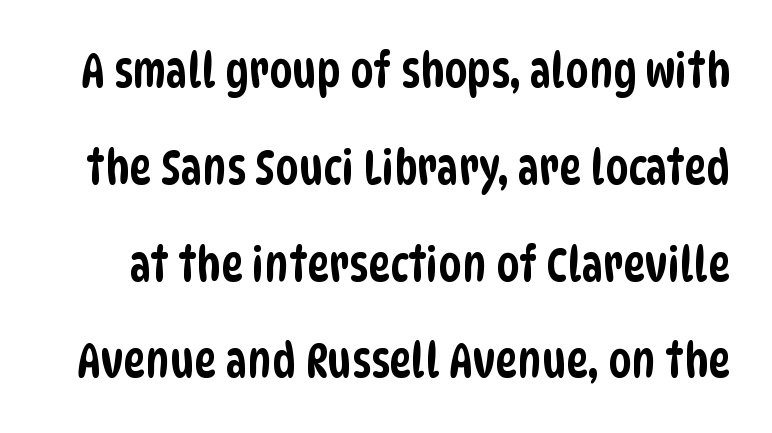
{"serif": "no", "width": "condensed", "stroke_contrast": "low", "x_height": "large", "monospaced": "no", "underline": "no", "line_spacing": "loose", "line_spacing_ratio": 2.06, "letter_spacing": "normal", "letter_spacing_em": 0.0, "glyph_px": 47}
